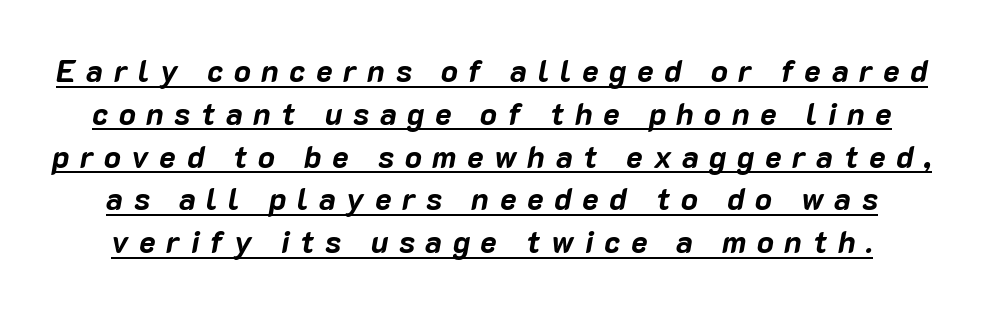
Q: Is the text bold? A: Yes.
Q: Is the text italic (slanted)? A: Yes, it leans right by about 10 degrees.
Q: Is the text underlined? A: Yes.
Q: Is the spacing between letters normal or unusually wide? A: Unusually wide.
Q: Is the spacing between lines tight, normal or loose? A: Normal.
Q: Width (condensed, normal, or wide)? A: Normal.
Q: Stroke contrast? A: Low.
Q: x-height? A: Medium.
Q: Monospaced? A: No.
